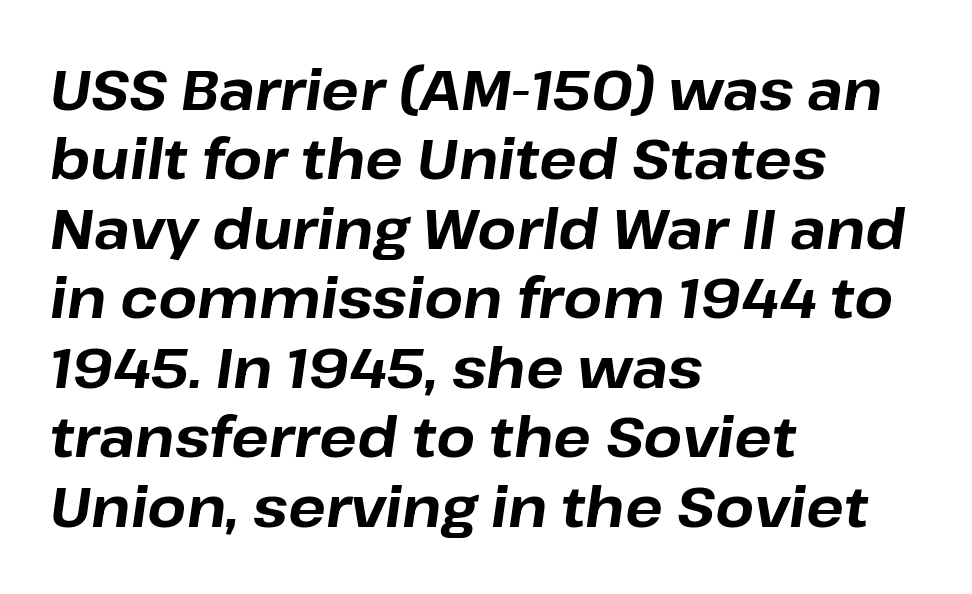
Emphasis by weight is at full strength: bold. This sample uses plain, unmodified letter spacing. You could not count columns in this text — the font is proportionally spaced. The typography opts for an oblique posture over an upright one. The space directly below the letters is spotless.
